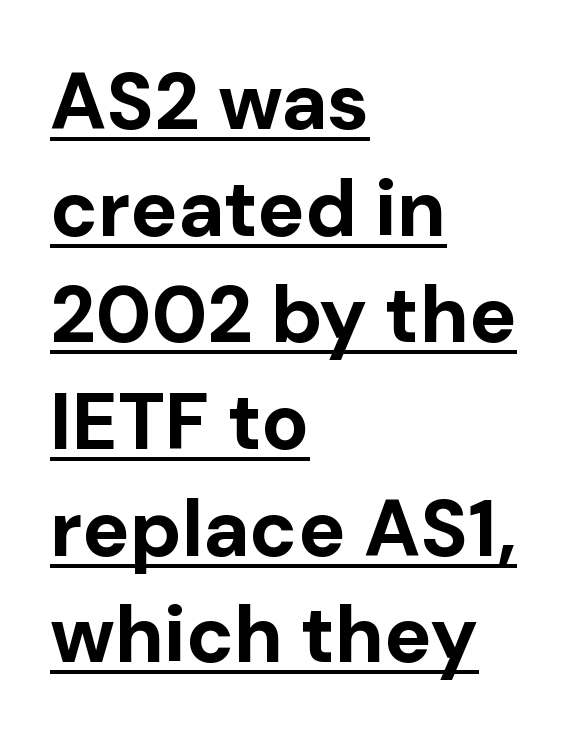
{"serif": "no", "italic": "no", "bold": "yes", "weight": "bold", "width": "normal", "stroke_contrast": "low", "x_height": "medium", "monospaced": "no", "underline": "yes", "align": "left", "line_spacing": "normal", "line_spacing_ratio": 1.35, "letter_spacing": "normal", "letter_spacing_em": 0.0, "glyph_px": 79}
